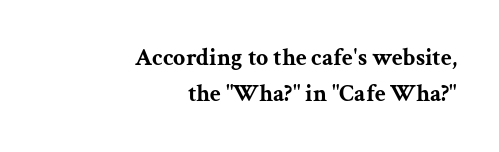
Notice how descenders clear the ascenders below comfortably — that's standard leading. The face used here is rendered with its standard letterfit. The space beneath each line is pristine and unruled. The axis of the letterforms is exactly vertical. Caption: bold face, heavy strokes. The compositor pushed each line to the right boundary.
